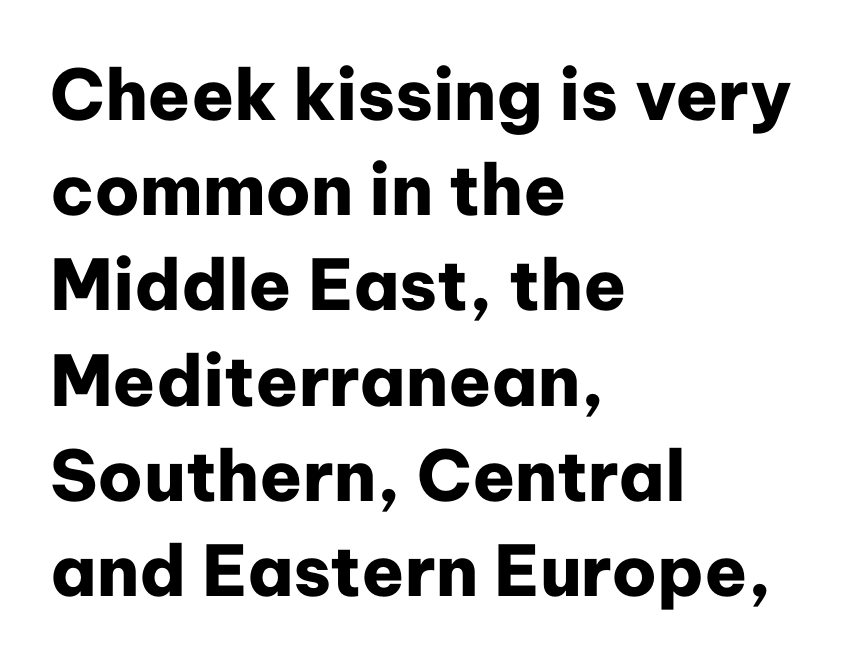
Q: Is the text bold? A: Yes.
Q: Is the text italic (slanted)? A: No, it is upright.
Q: Is the typeface a serif or a sans-serif typeface? A: Sans-serif.
Q: Is the text underlined? A: No.
Q: How is the paragraph aligned? A: Left-aligned.
Q: Is the spacing between letters normal or unusually wide? A: Normal.
Q: Is the spacing between lines tight, normal or loose? A: Normal.
Q: Width (condensed, normal, or wide)? A: Normal.
Q: Stroke contrast? A: Low.
Q: x-height? A: Medium.
Q: Monospaced? A: No.
